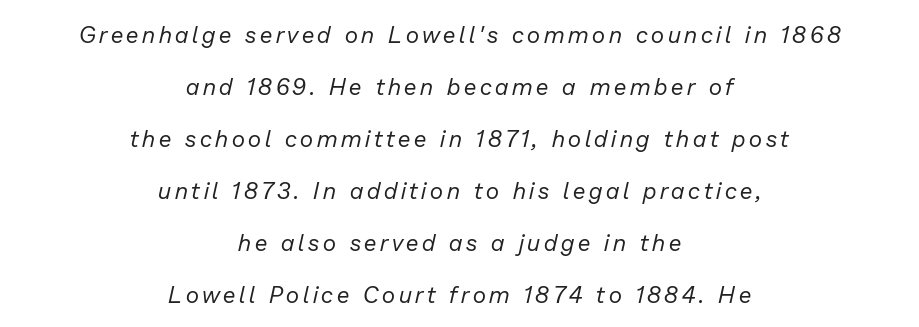
{"italic": "yes", "lean": "right", "slant_degrees": 13, "bold": "no", "underline": "no", "align": "center", "line_spacing": "loose", "line_spacing_ratio": 2.26, "glyph_px": 23}
